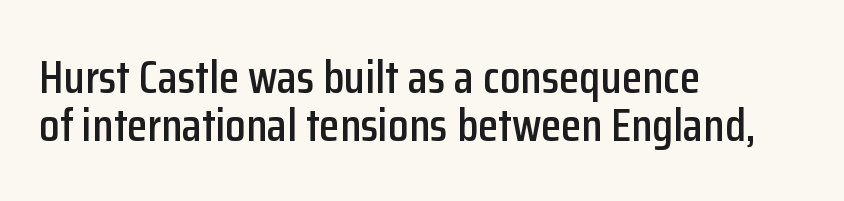
Q: Is the text italic (slanted)? A: No, it is upright.
Q: Is the typeface a serif or a sans-serif typeface? A: Sans-serif.
Q: Is the text underlined? A: No.
Q: How is the paragraph aligned? A: Left-aligned.
Q: Is the spacing between letters normal or unusually wide? A: Normal.
Q: Is the spacing between lines tight, normal or loose? A: Tight.
Q: Width (condensed, normal, or wide)? A: Condensed.
Q: Stroke contrast? A: Low.
Q: x-height? A: Medium.
Q: Monospaced? A: No.
